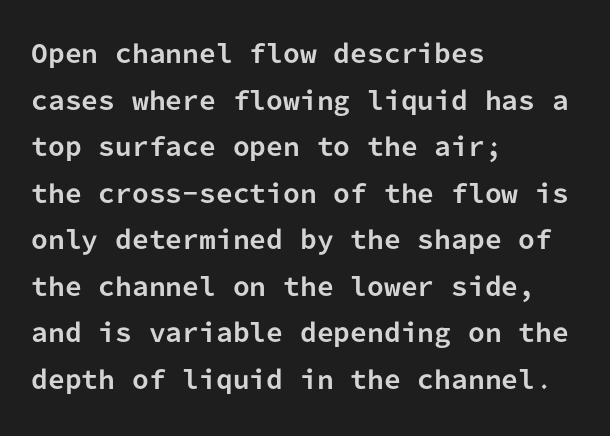
Students, note that the glyphs here touch the page at normal intervals. These lines were composed using upright roman letters. Successive baselines arrive slowly, with a big drop between each. The characters look thick and weighty, a clear bold. The text block is weighted toward the left margin, trailing off unevenly rightward. The strip under each line holds only bare page.
